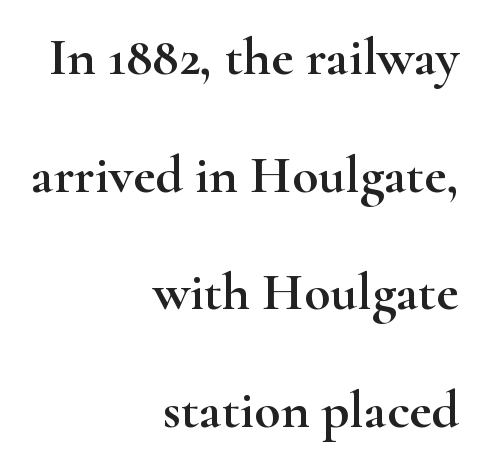
The image shows 54 px wide serif type, upright; set right-aligned, loose line spacing (2.18x), normal letter spacing, not underlined; high stroke contrast and a small x-height.
